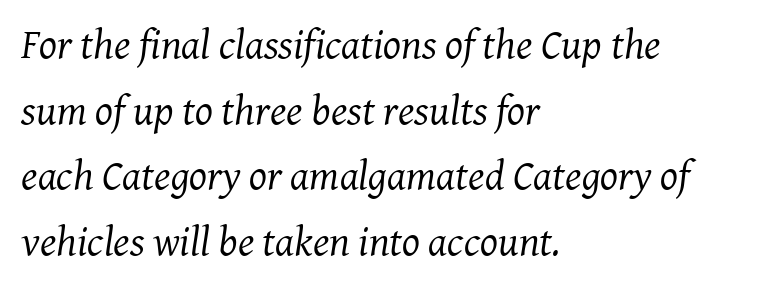
Q: Is the text bold? A: No.
Q: Is the text italic (slanted)? A: Yes, it leans right by about 8 degrees.
Q: Is the typeface a serif or a sans-serif typeface? A: Serif.
Q: Is the text underlined? A: No.
Q: How is the paragraph aligned? A: Left-aligned.
Q: Is the spacing between letters normal or unusually wide? A: Normal.
Q: Is the spacing between lines tight, normal or loose? A: Normal.
Q: Width (condensed, normal, or wide)? A: Normal.
Q: Stroke contrast? A: Medium.
Q: x-height? A: Medium.
Q: Monospaced? A: No.
